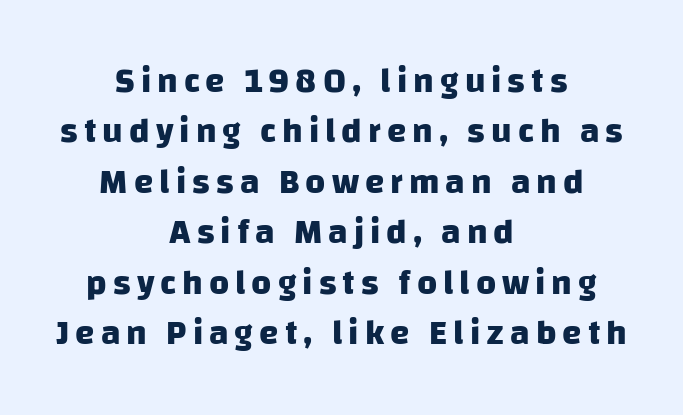
Q: Is the text bold? A: Yes.
Q: Is the typeface a serif or a sans-serif typeface? A: Sans-serif.
Q: Is the text underlined? A: No.
Q: How is the paragraph aligned? A: Centered.
Q: Is the spacing between lines tight, normal or loose? A: Normal.
Q: Width (condensed, normal, or wide)? A: Normal.
Q: Stroke contrast? A: Low.
Q: x-height? A: Large.
Q: Monospaced? A: No.
